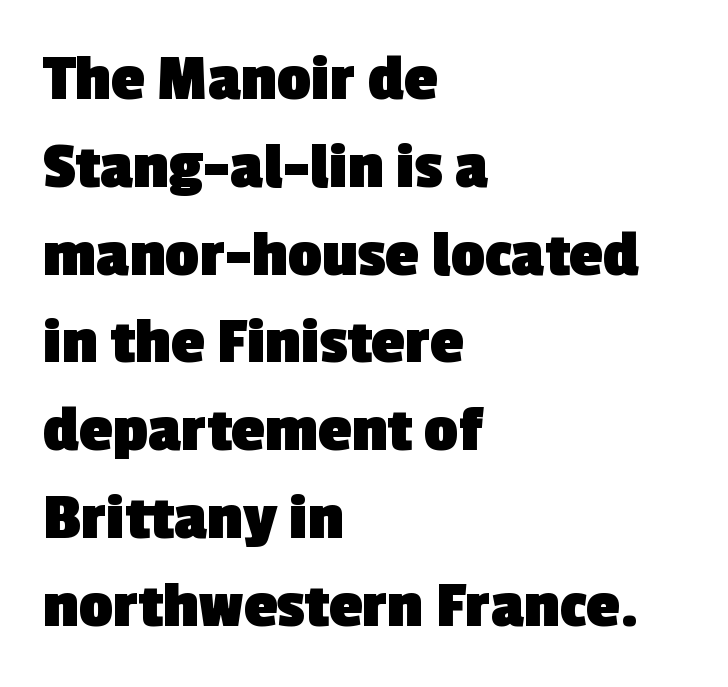
Q: Is the text bold? A: Yes.
Q: Is the typeface a serif or a sans-serif typeface? A: Sans-serif.
Q: Is the text underlined? A: No.
Q: How is the paragraph aligned? A: Left-aligned.
Q: Is the spacing between letters normal or unusually wide? A: Normal.
Q: Is the spacing between lines tight, normal or loose? A: Normal.
Q: Width (condensed, normal, or wide)? A: Normal.
Q: x-height? A: Medium.
Q: Monospaced? A: No.
